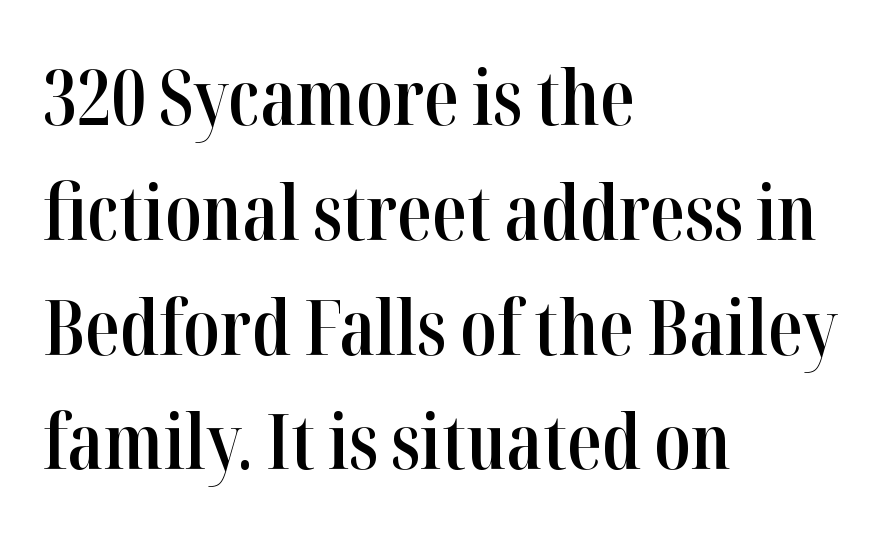
Rule under the text: the space is simply empty. The glyphs have the mass of a demibold cut, below bold. Small tapered or slab feet sit at the stroke ends, so this counts as serif. Glyph-to-glyph distance matches everyday printed text. The lines in this sample share a left origin and differ only in where they stop.
